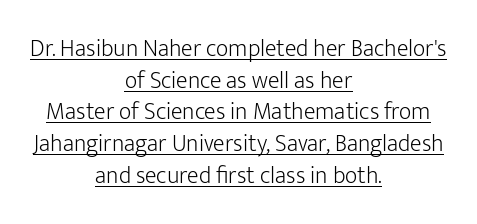
Has an underline been added? It has. The setting favours the middle, as headings and verse often do. Vertical spacing — default. A typesetter would mark this as roman, not italic.
